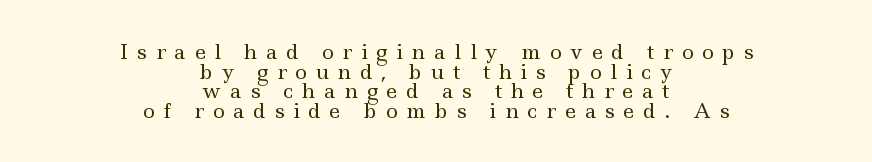
{"italic": "no", "bold": "no", "underline": "no", "align": "center", "line_spacing": "tight", "line_spacing_ratio": 0.98, "letter_spacing": "wide", "letter_spacing_em": 0.44, "glyph_px": 20}
